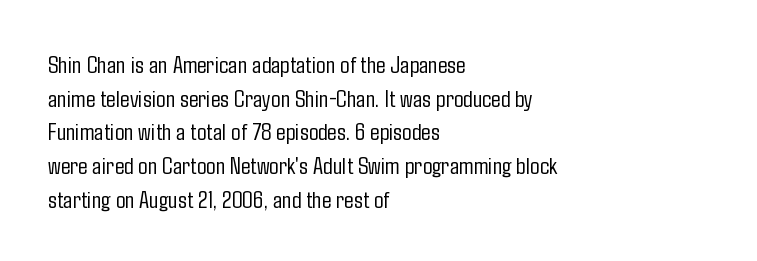
{"italic": "no", "bold": "no", "underline": "no", "align": "left", "line_spacing": "normal", "line_spacing_ratio": 1.35, "letter_spacing": "normal", "letter_spacing_em": 0.0, "glyph_px": 25}
